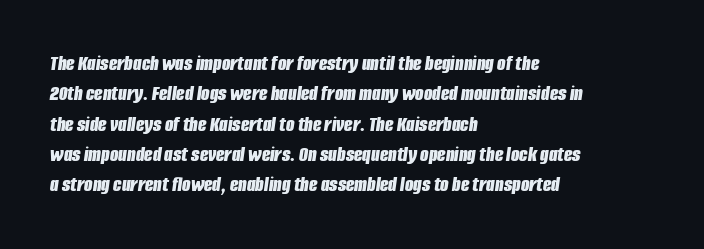
The image shows 22 px bold type, italic (leaning right); set left-aligned, normal line spacing (1.38x), normal letter spacing, not underlined.
